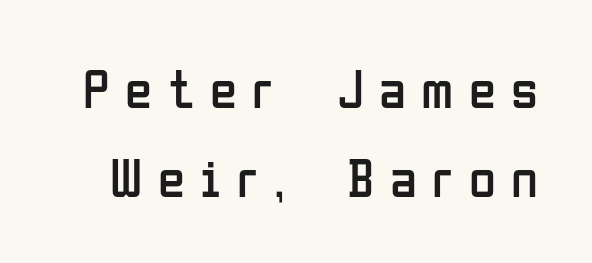
The image shows 55 px regular-weight, condensed sans-serif type, upright; set normal line spacing (1.62x), unusually wide letter spacing (+0.28 em), not underlined; low stroke contrast and a medium x-height.
